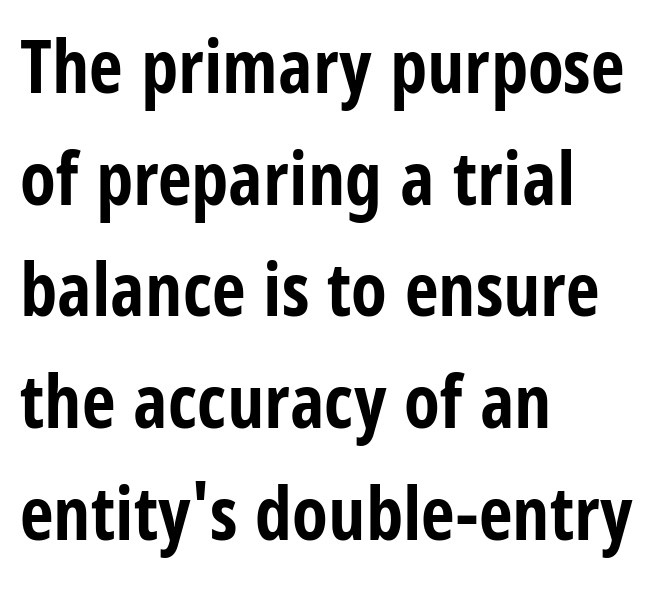
{"serif": "no", "italic": "no", "bold": "yes", "weight": "bold", "width": "condensed", "stroke_contrast": "low", "x_height": "large", "monospaced": "no", "underline": "no", "align": "left", "line_spacing": "normal", "line_spacing_ratio": 1.51, "letter_spacing": "normal", "letter_spacing_em": 0.0, "glyph_px": 74}
